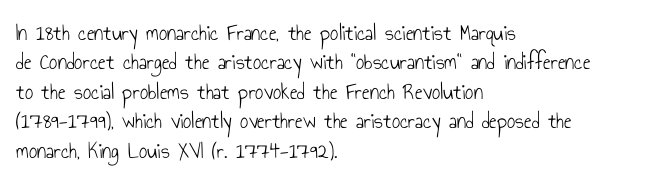
Q: Is the text bold? A: No.
Q: Is the text italic (slanted)? A: No, it is upright.
Q: Is the text underlined? A: No.
Q: How is the paragraph aligned? A: Left-aligned.
Q: Is the spacing between letters normal or unusually wide? A: Normal.
Q: Is the spacing between lines tight, normal or loose? A: Normal.
